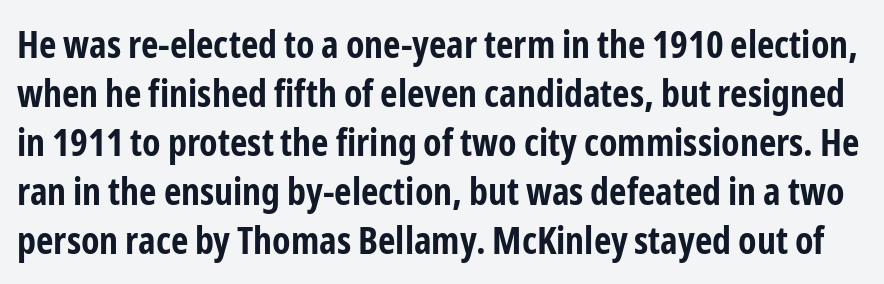
Anything drawn beneath the words? Only blank space. Rows of type keep a routine distance in the vertical direction. What kind of face is this? One without serifs — a sans. Proportional: the letters do not fall into vertical columns.
